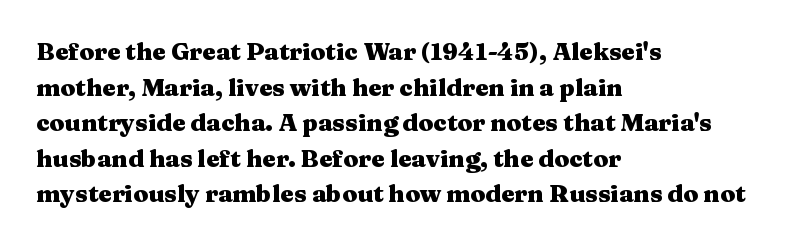
{"italic": "no", "bold": "yes", "underline": "no", "align": "left", "line_spacing": "normal", "line_spacing_ratio": 1.48, "letter_spacing": "normal", "letter_spacing_em": 0.0, "glyph_px": 24}
